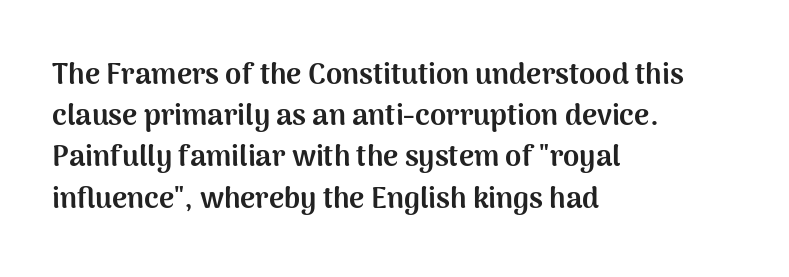
{"serif": "no", "italic": "no", "bold": "yes", "weight": "bold", "width": "normal", "stroke_contrast": "medium", "x_height": "medium", "monospaced": "no", "underline": "no", "align": "left", "line_spacing": "normal", "line_spacing_ratio": 1.42, "letter_spacing": "normal", "letter_spacing_em": 0.0, "glyph_px": 29}
